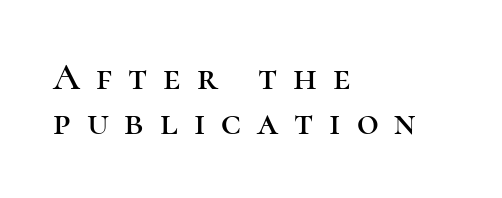
The rendering inserts visible extra space after every character. Type without underlining. Notice how the passage keeps a crisp vertical edge on the left only. Proportional: the letters do not fall into vertical columns.
